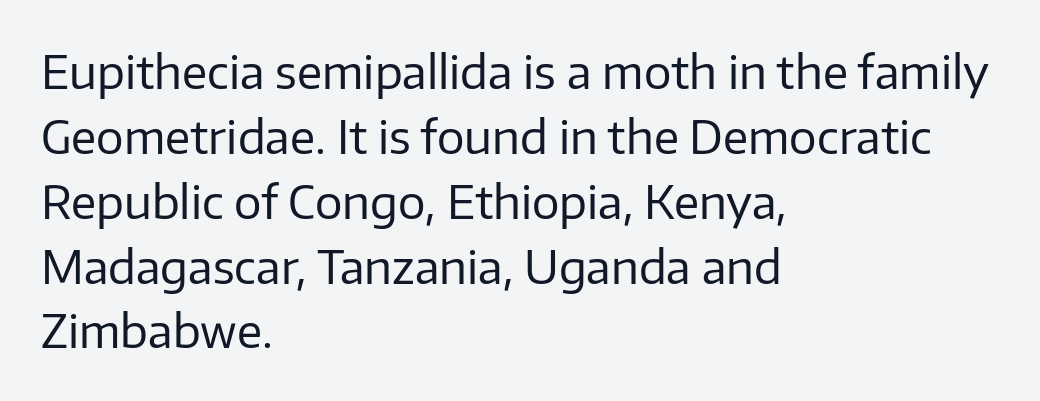
Q: Is the text bold? A: No.
Q: Is the text italic (slanted)? A: No, it is upright.
Q: Is the typeface a serif or a sans-serif typeface? A: Sans-serif.
Q: Is the text underlined? A: No.
Q: How is the paragraph aligned? A: Left-aligned.
Q: Is the spacing between letters normal or unusually wide? A: Normal.
Q: Is the spacing between lines tight, normal or loose? A: Normal.
Q: Width (condensed, normal, or wide)? A: Normal.
Q: Stroke contrast? A: Low.
Q: x-height? A: Medium.
Q: Monospaced? A: No.
